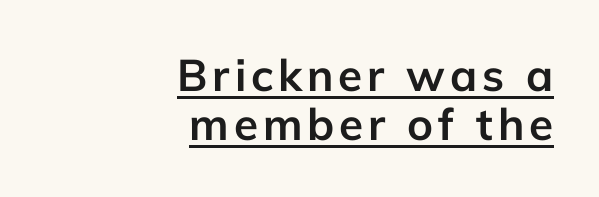
The image shows 44 px semibold sans-serif type, upright; set right-aligned, tight line spacing (1.11x), underlined; low stroke contrast and a medium x-height.
